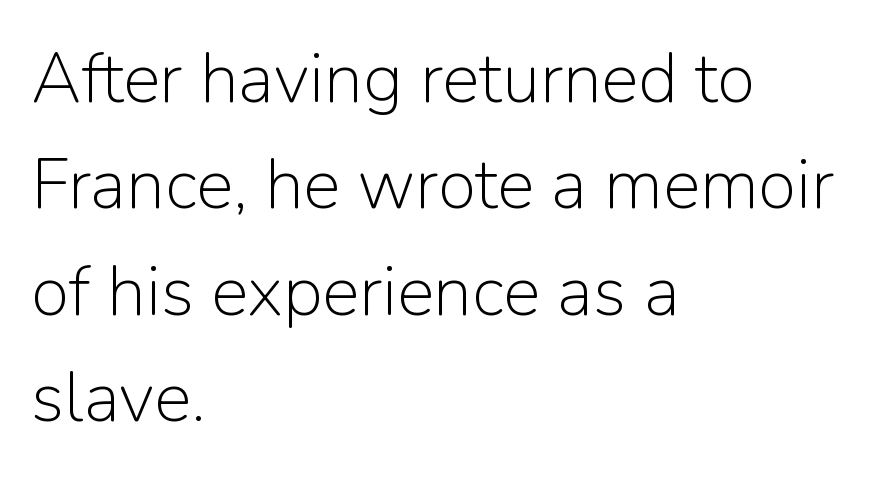
The image shows 70 px light sans-serif type, upright; set left-aligned, normal line spacing (1.52x), normal letter spacing, not underlined; low stroke contrast and a medium x-height.
